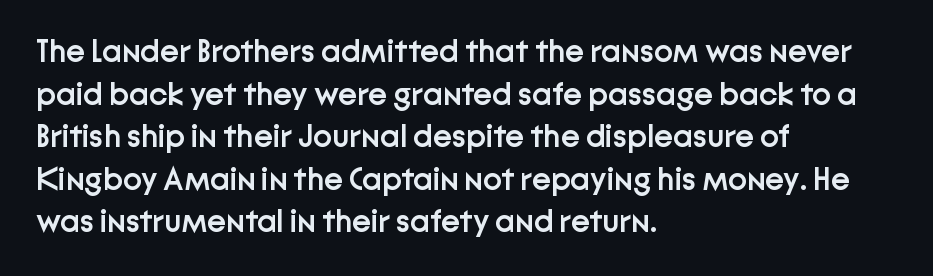
{"serif": "no", "italic": "no", "bold": "semi", "weight": "semibold", "width": "normal", "stroke_contrast": "low", "x_height": "medium", "monospaced": "no", "underline": "no", "align": "left", "line_spacing": "normal", "line_spacing_ratio": 1.33, "letter_spacing": "normal", "letter_spacing_em": 0.0, "glyph_px": 32}
